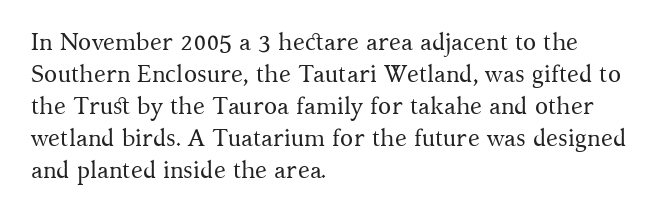
Q: Is the text bold? A: No.
Q: Is the text italic (slanted)? A: No, it is upright.
Q: Is the text underlined? A: No.
Q: How is the paragraph aligned? A: Left-aligned.
Q: Is the spacing between letters normal or unusually wide? A: Normal.
Q: Is the spacing between lines tight, normal or loose? A: Normal.
